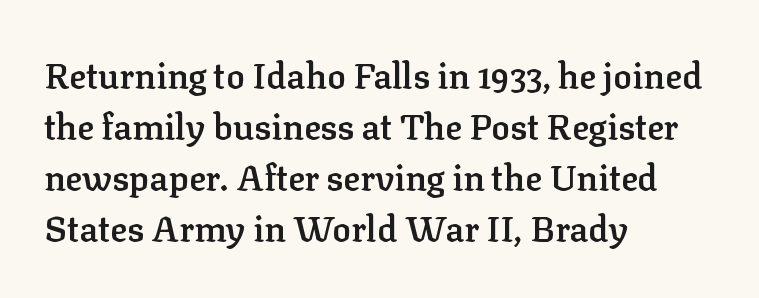
The vertical gap from one line to the next is medium. Do the characters align in a grid? No, the font is proportional. Where is the straight margin? On the left. The glyphs in this specimen are seriffed. The letterforms sit shoulder to shoulder at normal distance.
